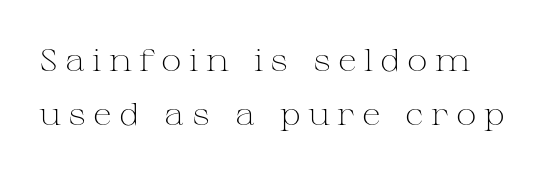
Q: Is the text bold? A: No.
Q: Is the text italic (slanted)? A: No, it is upright.
Q: Is the typeface a serif or a sans-serif typeface? A: Serif.
Q: Is the text underlined? A: No.
Q: Is the spacing between letters normal or unusually wide? A: Unusually wide.
Q: Width (condensed, normal, or wide)? A: Wide.
Q: Stroke contrast? A: Medium.
Q: x-height? A: Medium.
Q: Monospaced? A: No.
